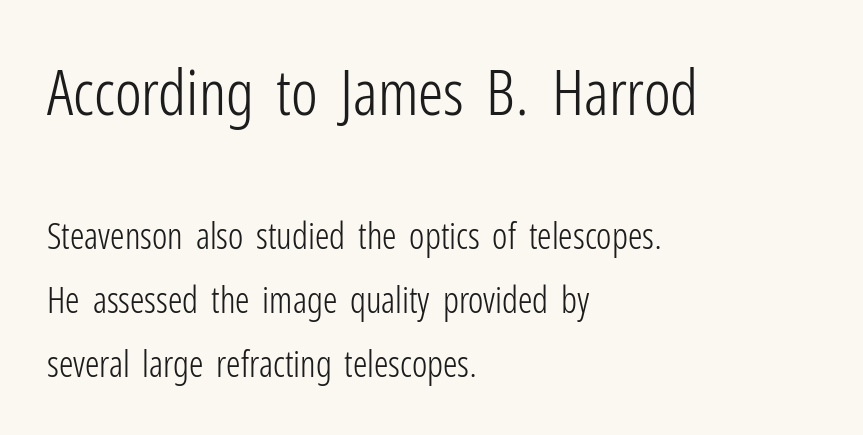
The image shows 63 px light, condensed sans-serif type, upright; set left-aligned, line spacing 1.78x, normal letter spacing, not underlined; the first (top) block is 1.75x larger; low stroke contrast and a medium x-height.
